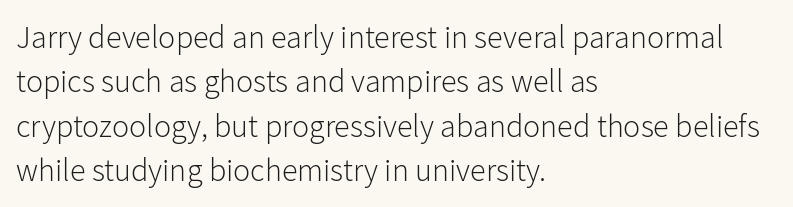
{"serif": "no", "italic": "no", "bold": "no", "weight": "light", "width": "normal", "stroke_contrast": "low", "x_height": "medium", "monospaced": "no", "underline": "no", "align": "left", "line_spacing": "normal", "line_spacing_ratio": 1.39, "letter_spacing": "normal", "letter_spacing_em": 0.0, "glyph_px": 32}
